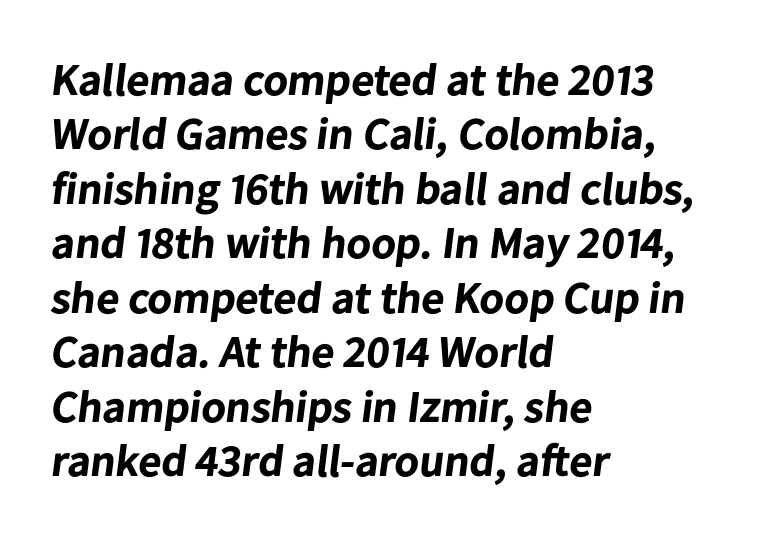
The image shows 45 px bold sans-serif type; set left-aligned, line spacing 1.21x, normal letter spacing, not underlined; low stroke contrast and a medium x-height.
